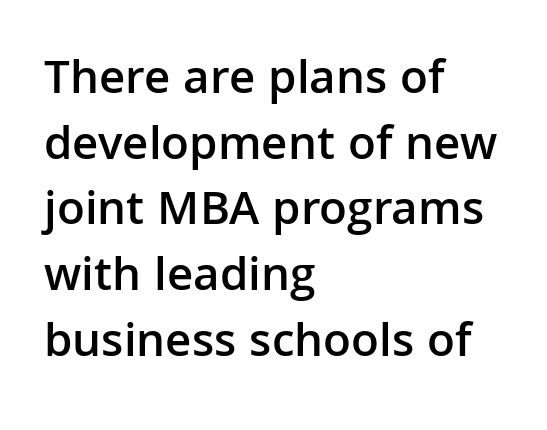
Check where the strokes stop: nothing finishes them off — pure sans. Words appear dense and cohesive because spacing is normal. Left-aligned paragraph, ragged on the right. This is moderately heavy type, rendered in semibold. The rows are spaced the way most documents space them. Looks like regular typesetting: each glyph gets only the width it needs.
